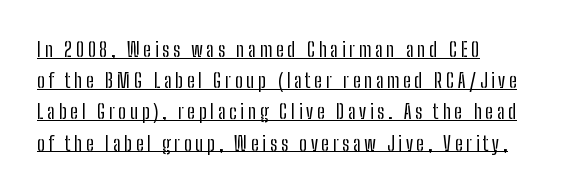
Q: Is the text bold? A: No.
Q: Is the text italic (slanted)? A: No, it is upright.
Q: Is the text underlined? A: Yes.
Q: How is the paragraph aligned? A: Left-aligned.
Q: Is the spacing between lines tight, normal or loose? A: Normal.
